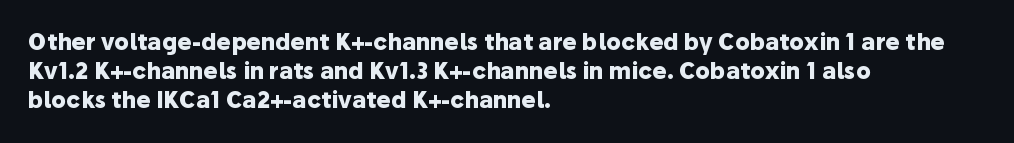
I'd describe the lettering as bold — thick and assertive. Line starts are locked; line ends wander. Nope, not italic — everything's standing straight. Only glyphs here, with clear space below each row.
